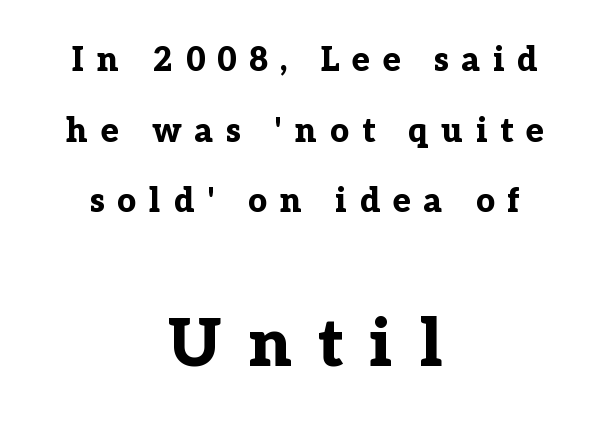
Heft: maximum for text — a bold. The rag falls on both sides of this text block equally. You could fit nearly another row in the gap between these rows. Little horizontal feet cap the strokes, marking this as serif type. Anything drawn beneath the words? Only blank space.
